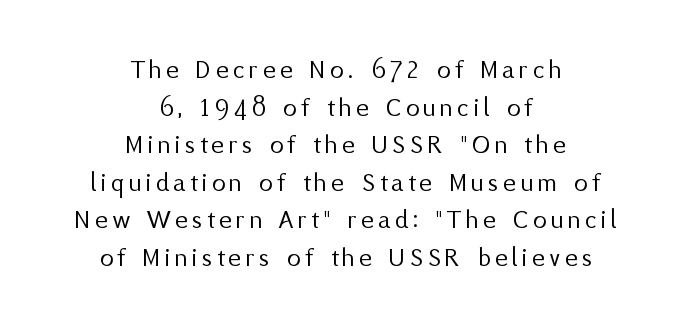
{"italic": "no", "bold": "no", "underline": "no", "align": "center", "line_spacing": "normal", "line_spacing_ratio": 1.39, "glyph_px": 27}
